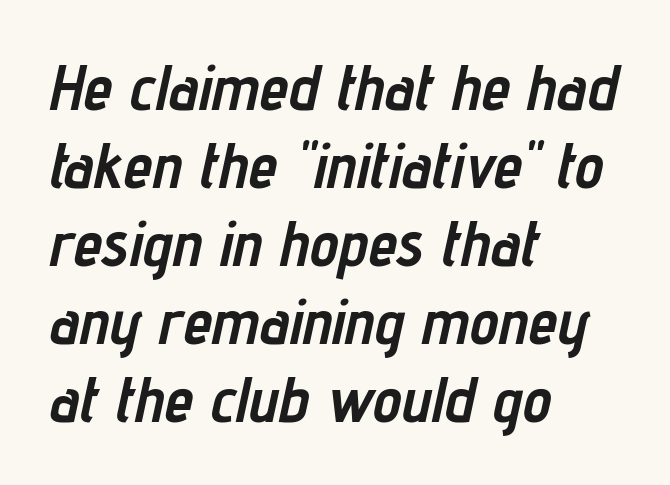
The image shows 65 px semibold, condensed type, italic (leaning right); set left-aligned, line spacing 1.2x, normal letter spacing, not underlined; low stroke contrast and a medium x-height.
